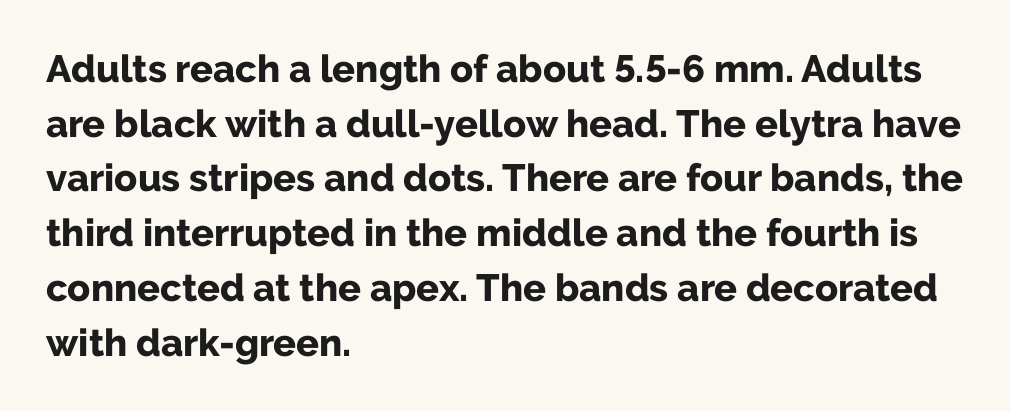
The image shows 38 px bold sans-serif type, upright; set left-aligned, normal line spacing (1.44x), normal letter spacing, not underlined; low stroke contrast and a medium x-height.
